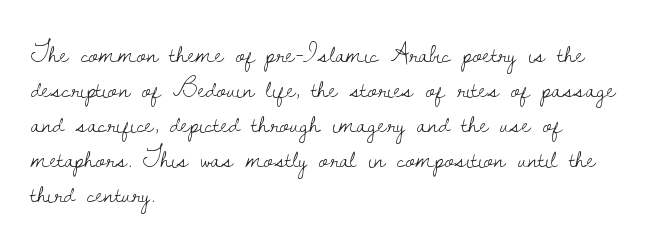
{"bold": "no", "underline": "no", "align": "left", "line_spacing": "normal", "line_spacing_ratio": 1.3, "letter_spacing": "normal", "letter_spacing_em": 0.0, "glyph_px": 27}
